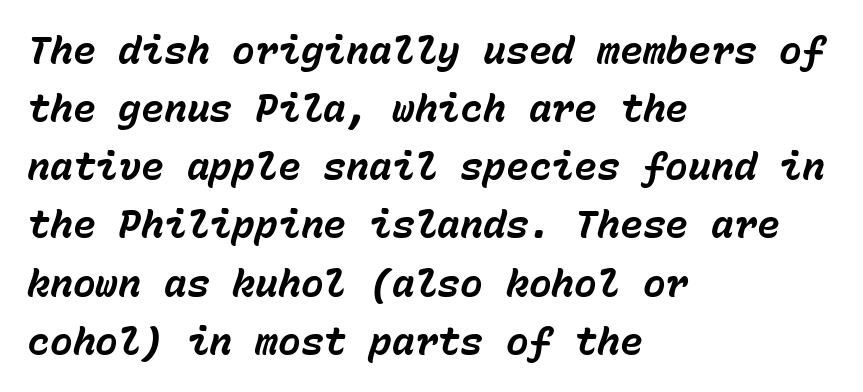
{"italic": "yes", "lean": "right", "slant_degrees": 15, "bold": "yes", "weight": "bold", "width": "normal", "stroke_contrast": "low", "x_height": "medium", "monospaced": "yes", "underline": "no", "align": "left", "line_spacing": "normal", "line_spacing_ratio": 1.53, "letter_spacing": "normal", "letter_spacing_em": 0.0, "glyph_px": 38}
